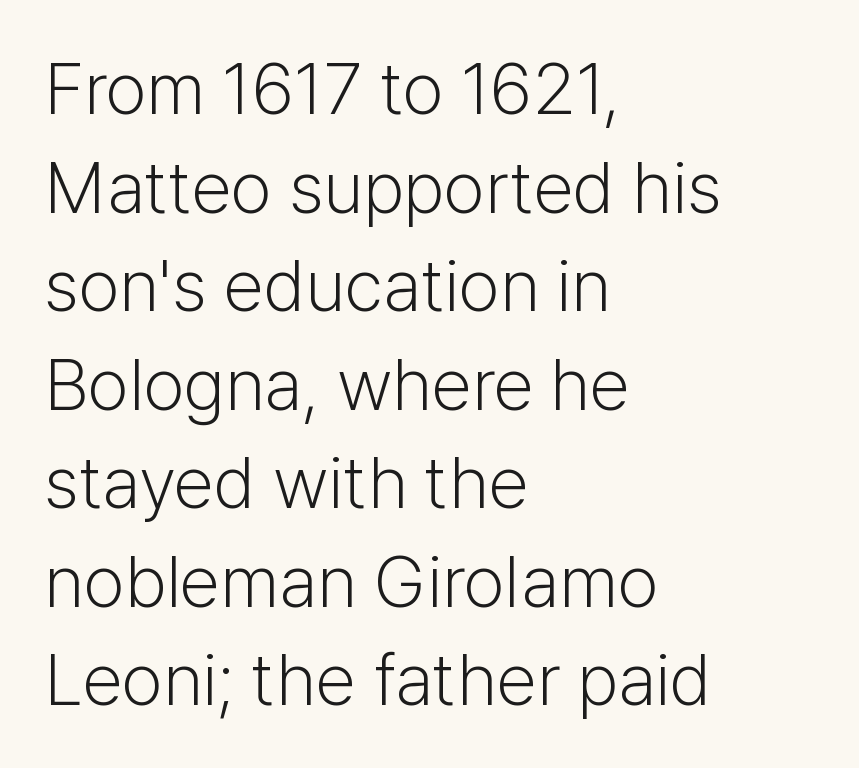
This rendering leaves character spacing at its baseline value. No word sits above an underline. No feet cap the strokes, marking this as sans-serif type. The strokes carry an ordinary text weight at most.
